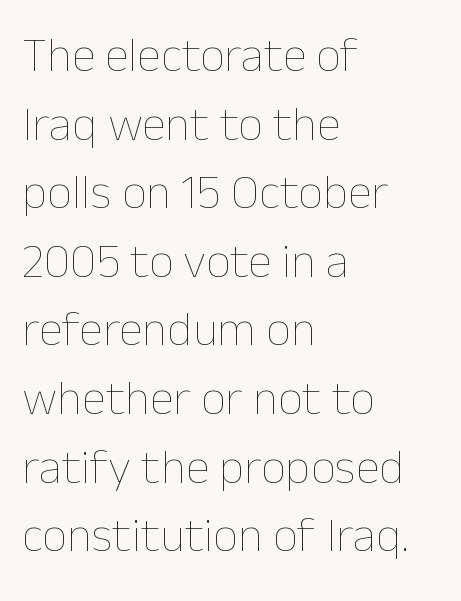
Q: Is the text bold? A: No.
Q: Is the text italic (slanted)? A: No, it is upright.
Q: Is the text underlined? A: No.
Q: How is the paragraph aligned? A: Left-aligned.
Q: Is the spacing between letters normal or unusually wide? A: Normal.
Q: Is the spacing between lines tight, normal or loose? A: Normal.
Q: Width (condensed, normal, or wide)? A: Normal.
Q: Stroke contrast? A: Low.
Q: x-height? A: Medium.
Q: Monospaced? A: No.
